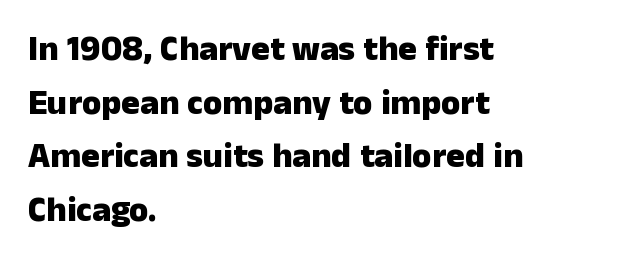
Q: Is the text bold? A: Yes.
Q: Is the text italic (slanted)? A: No, it is upright.
Q: Is the typeface a serif or a sans-serif typeface? A: Sans-serif.
Q: Is the text underlined? A: No.
Q: How is the paragraph aligned? A: Left-aligned.
Q: Is the spacing between letters normal or unusually wide? A: Normal.
Q: Is the spacing between lines tight, normal or loose? A: Normal.
Q: Width (condensed, normal, or wide)? A: Normal.
Q: Stroke contrast? A: Low.
Q: x-height? A: Medium.
Q: Monospaced? A: No.
